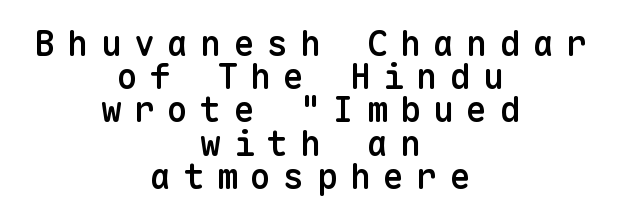
Weight: semibold (demi). The glyphs are unaccompanied by any horizontal stroke below them. Every character here occupies the same horizontal width, giving the sample a typewriter-like rhythm. Horizontal bands of white between lines are thin slivers. You can tell it's not italic because the verticals are truly vertical.
